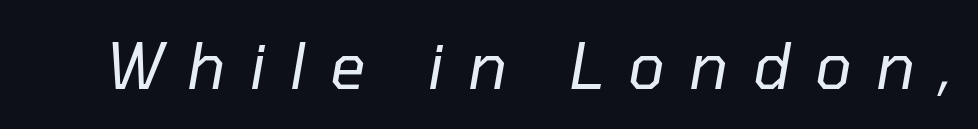
The image shows 62 px regular-weight type, italic (leaning right); set unusually wide letter spacing (+0.39 em), not underlined; low stroke contrast and a medium x-height.
